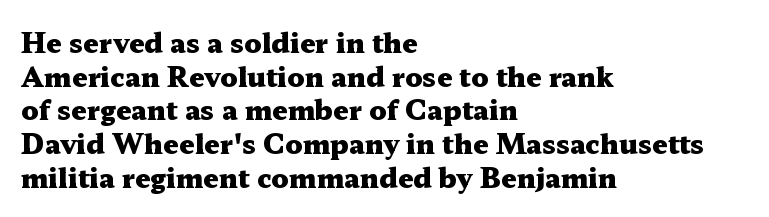
Its strokes are broad and dark, the hallmark of bold type. It's the straight-up-and-down kind of type. Regular leading. Caption: standard tracking, unaltered.
